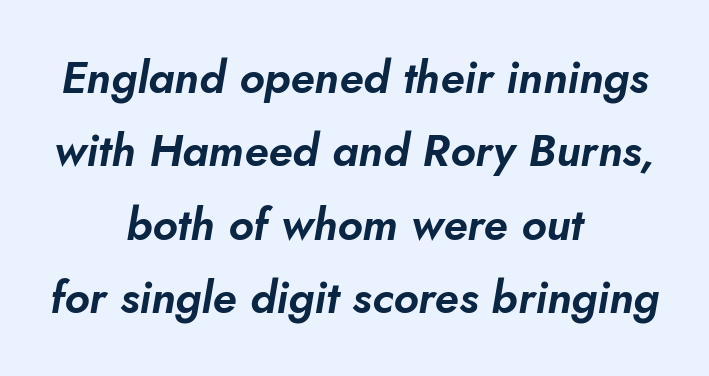
Q: Is the text italic (slanted)? A: Yes, it leans right by about 10 degrees.
Q: Is the text underlined? A: No.
Q: How is the paragraph aligned? A: Centered.
Q: Is the spacing between letters normal or unusually wide? A: Normal.
Q: Is the spacing between lines tight, normal or loose? A: Normal.
Q: Width (condensed, normal, or wide)? A: Normal.
Q: Stroke contrast? A: Low.
Q: x-height? A: Small.
Q: Monospaced? A: No.
